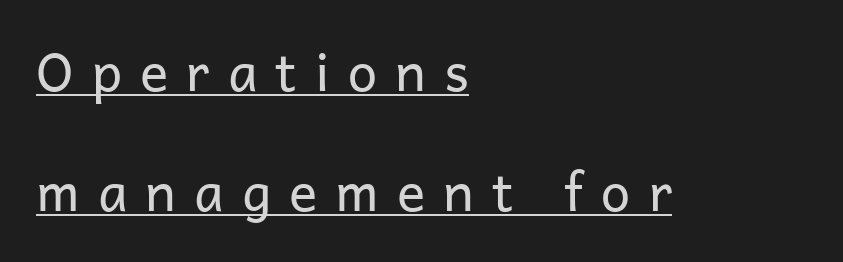
{"serif": "no", "italic": "no", "bold": "no", "weight": "regular", "width": "normal", "stroke_contrast": "low", "x_height": "medium", "monospaced": "no", "underline": "yes", "align": "left", "line_spacing": "loose", "line_spacing_ratio": 2.26, "letter_spacing": "wide", "letter_spacing_em": 0.34, "glyph_px": 53}
